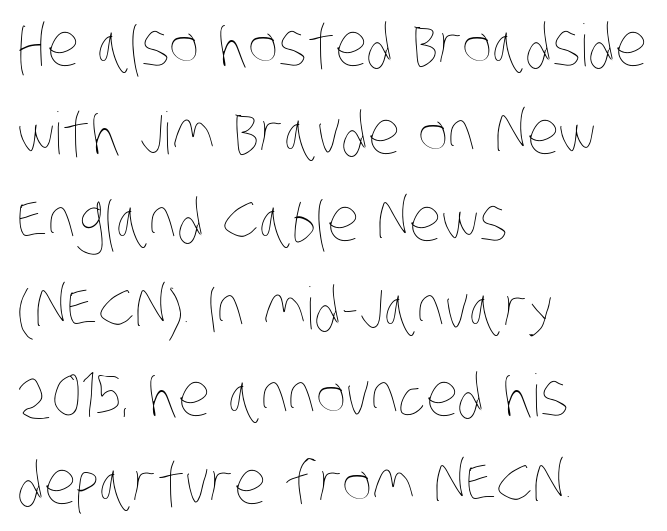
Q: Is the text bold? A: No.
Q: Is the text underlined? A: No.
Q: How is the paragraph aligned? A: Left-aligned.
Q: Is the spacing between letters normal or unusually wide? A: Normal.
Q: Is the spacing between lines tight, normal or loose? A: Normal.
Q: Width (condensed, normal, or wide)? A: Condensed.
Q: Stroke contrast? A: Low.
Q: x-height? A: Large.
Q: Monospaced? A: No.
